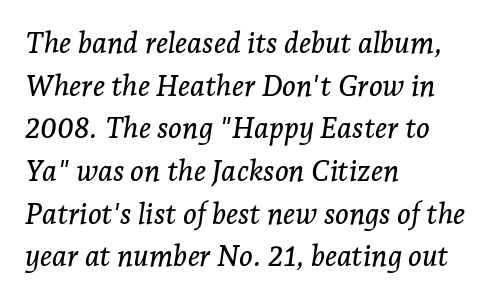
{"serif": "yes", "italic": "yes", "lean": "right", "slant_degrees": 7, "width": "normal", "stroke_contrast": "low", "x_height": "medium", "monospaced": "no", "underline": "no", "align": "left", "line_spacing": "normal", "line_spacing_ratio": 1.47, "letter_spacing": "normal", "letter_spacing_em": 0.0, "glyph_px": 29}
